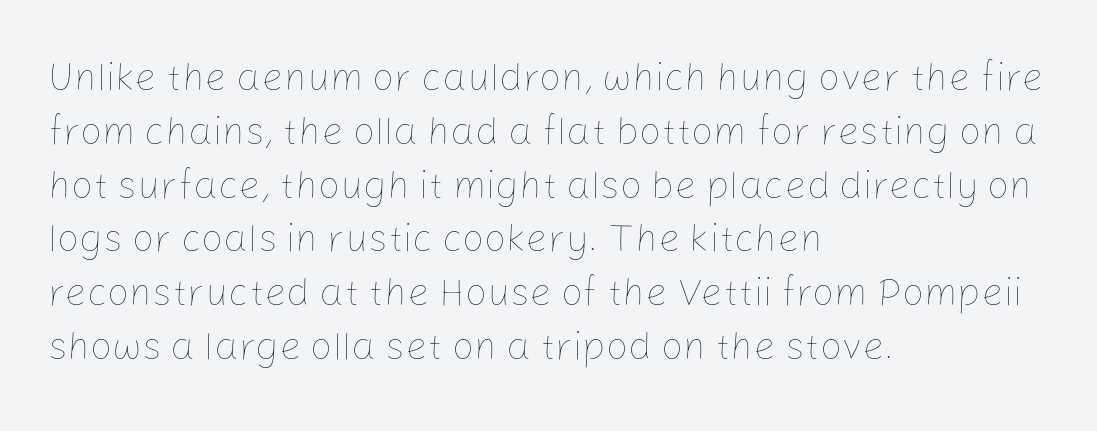
The image shows 39 px thin type, upright; set left-aligned, normal line spacing (1.38x), normal letter spacing, not underlined; low stroke contrast and a medium x-height.
